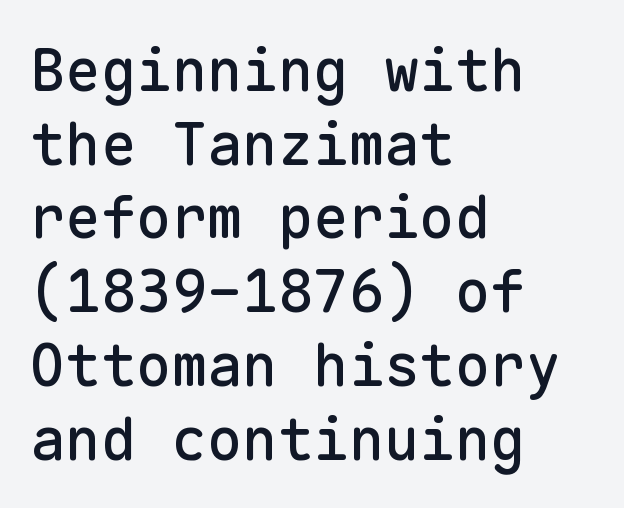
Where is the straight margin? On the left. The lettering holds an erect, upright posture throughout. Caption: standard tracking, unaltered. Is this a fixed-width face? Yes — each glyph sits in an identical cell. Interline gaps are of average width in this sample. Stroke terminals: plain, sans-serif.
